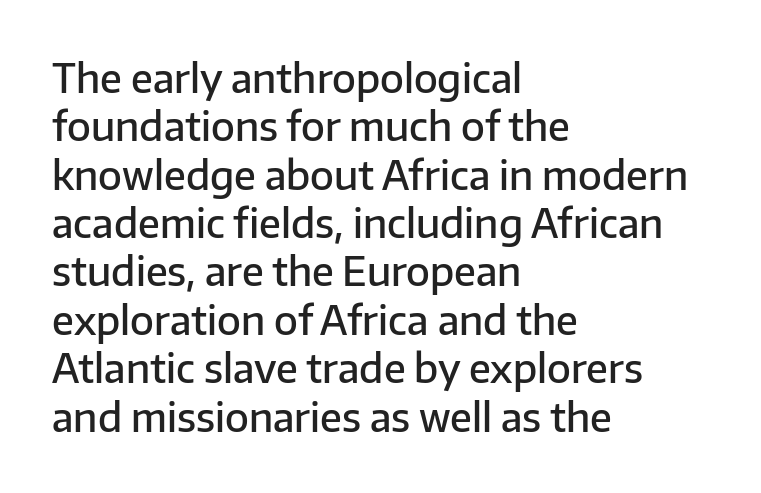
Rendered with straight, roman letterforms. Between one letter and the next there's only the usual sliver of space. A bit beefed up — I'd call it semibold rather than bold. Is the block centered? No — it sits flush against the left margin. The zone under the glyphs is completely vacant. Nope, no serifs anywhere on these letters.
